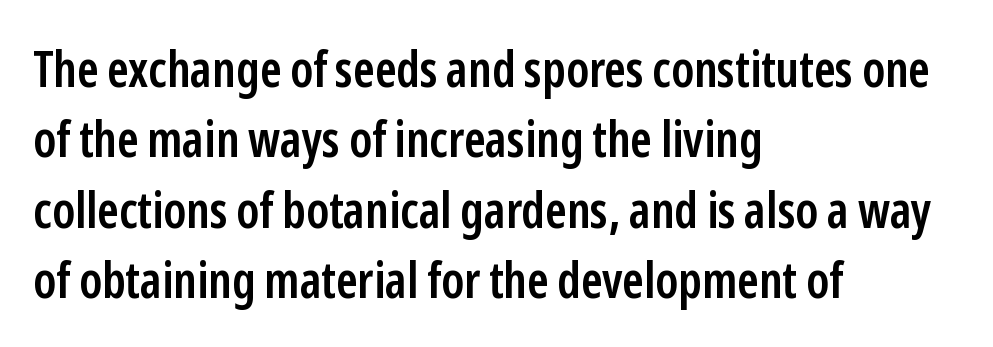
Each letter keeps its own natural width here, so spacing adapts to shape. Each new line begins a customary step beneath the previous one. In terms of letterform style, serifs are entirely absent. Look at the stroke-to-counter ratio: somewhat heavy, a semibold. A bare baseline throughout the passage.
